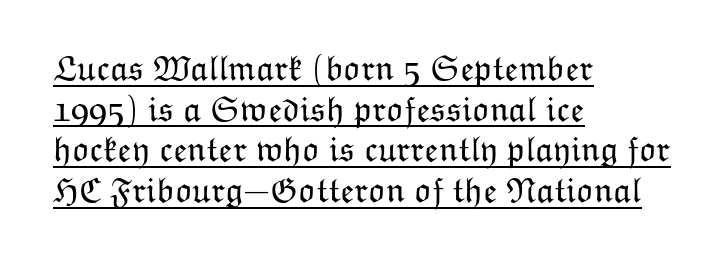
Q: Is the text bold? A: No.
Q: Is the text italic (slanted)? A: No, it is upright.
Q: Is the text underlined? A: Yes.
Q: How is the paragraph aligned? A: Left-aligned.
Q: Is the spacing between letters normal or unusually wide? A: Normal.
Q: Is the spacing between lines tight, normal or loose? A: Tight.
Q: Width (condensed, normal, or wide)? A: Normal.
Q: Stroke contrast? A: Low.
Q: x-height? A: Medium.
Q: Monospaced? A: No.
